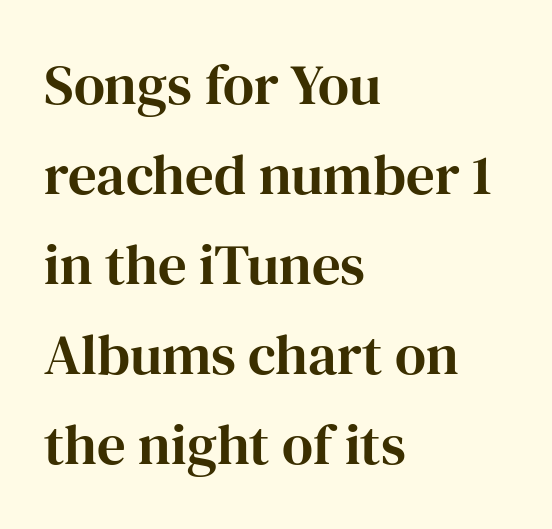
The image shows 57 px serif type, upright; set left-aligned, normal line spacing (1.58x), normal letter spacing, not underlined; high stroke contrast and a medium x-height.
